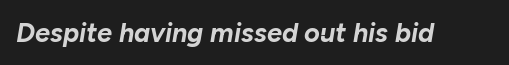
Q: Is the text bold? A: Yes.
Q: Is the text italic (slanted)? A: Yes, it leans right by about 10 degrees.
Q: Is the text underlined? A: No.
Q: Is the spacing between letters normal or unusually wide? A: Normal.
